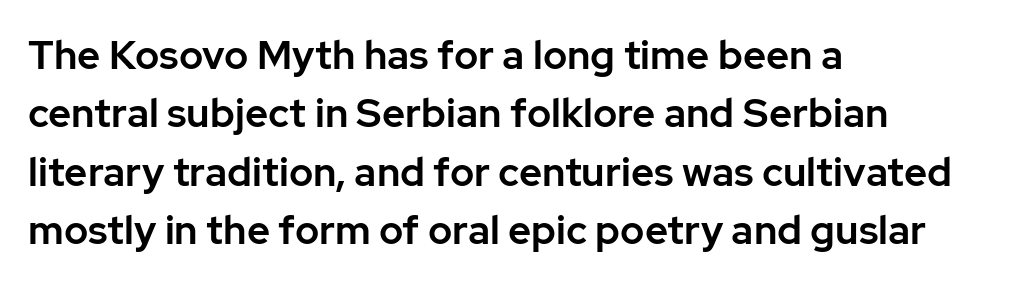
The image shows 40 px sans-serif type, upright; set left-aligned, normal line spacing (1.46x), normal letter spacing, not underlined; low stroke contrast and a medium x-height.
